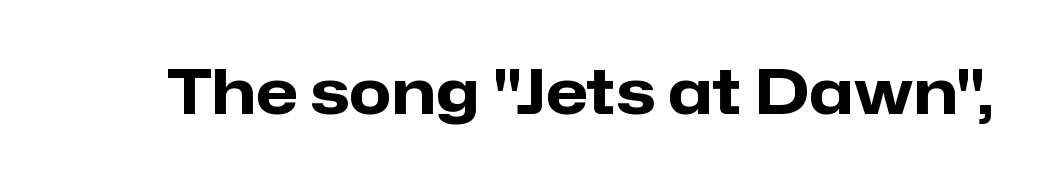
Q: Is the text bold? A: Yes.
Q: Is the text italic (slanted)? A: No, it is upright.
Q: Is the typeface a serif or a sans-serif typeface? A: Sans-serif.
Q: Is the text underlined? A: No.
Q: Is the spacing between letters normal or unusually wide? A: Normal.
Q: Width (condensed, normal, or wide)? A: Normal.
Q: Stroke contrast? A: Low.
Q: x-height? A: Medium.
Q: Monospaced? A: No.
